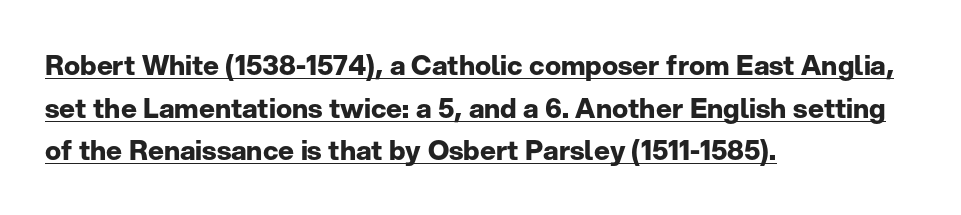
These lines keep a tight, regular rhythm from letter to letter. This rendering uses left alignment, leaving the right contour irregular. Strokes here are thick enough to call this a true bold. These lines sit exactly where default settings would place them. Looks like someone drew a line under every word here.
